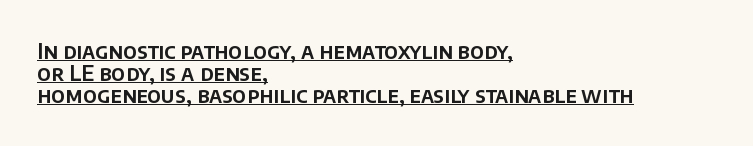
{"italic": "no", "underline": "yes", "align": "left", "line_spacing": "tight", "line_spacing_ratio": 1.05, "letter_spacing": "normal", "letter_spacing_em": 0.0, "glyph_px": 21}
